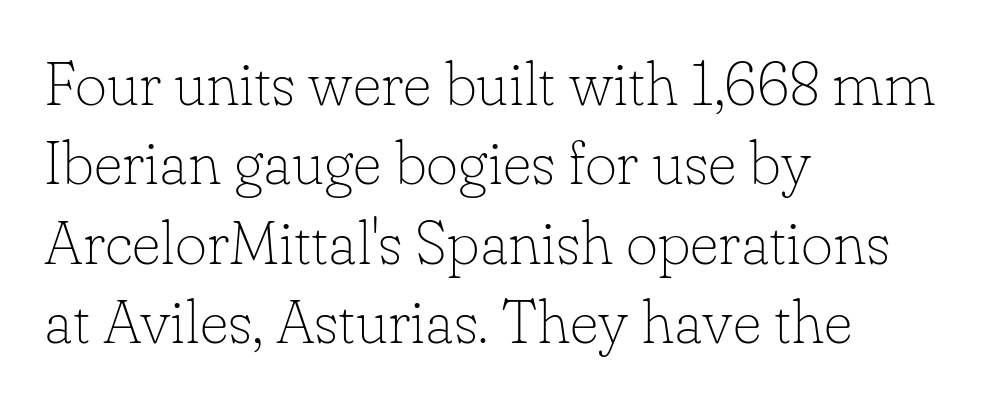
The image shows 62 px thin serif type, upright; set left-aligned, normal line spacing (1.28x), normal letter spacing, not underlined; low stroke contrast and a small x-height.
